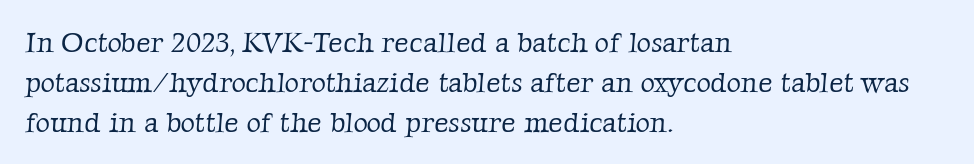
Q: Is the text bold? A: No.
Q: Is the typeface a serif or a sans-serif typeface? A: Serif.
Q: Is the text underlined? A: No.
Q: How is the paragraph aligned? A: Left-aligned.
Q: Is the spacing between letters normal or unusually wide? A: Normal.
Q: Is the spacing between lines tight, normal or loose? A: Normal.
Q: Width (condensed, normal, or wide)? A: Normal.
Q: Stroke contrast? A: Low.
Q: x-height? A: Medium.
Q: Monospaced? A: No.
